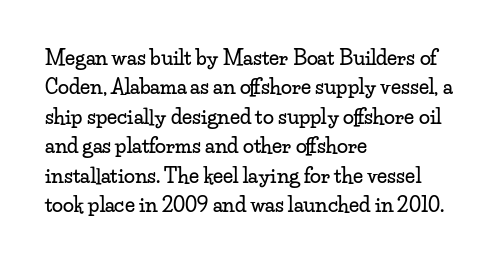
Q: Is the text italic (slanted)? A: No, it is upright.
Q: Is the text underlined? A: No.
Q: How is the paragraph aligned? A: Left-aligned.
Q: Is the spacing between letters normal or unusually wide? A: Normal.
Q: Is the spacing between lines tight, normal or loose? A: Normal.
